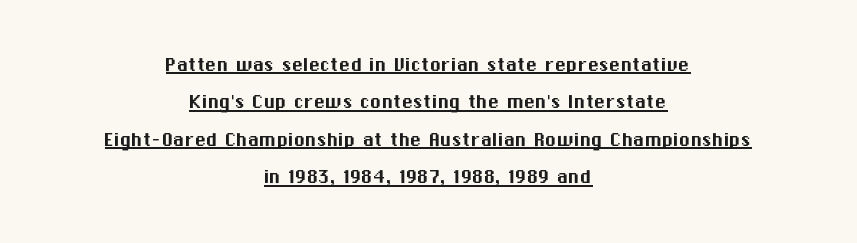
The image shows 23 px text type, upright; set centered, normal line spacing (1.63x), normal letter spacing, underlined.
